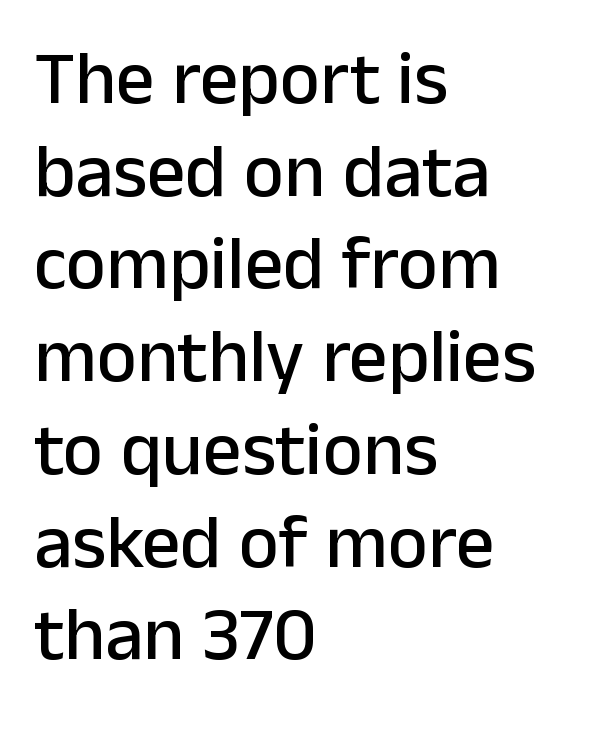
Layout note: lines flush left. The passage shown is typed in a proportional face where columns would drift. Honestly, the letter spacing is just normal — you wouldn't notice it. Ascenders rise straight up at ninety degrees. Bare-footed words on every line. The glyphs in this specimen are sans serif.
